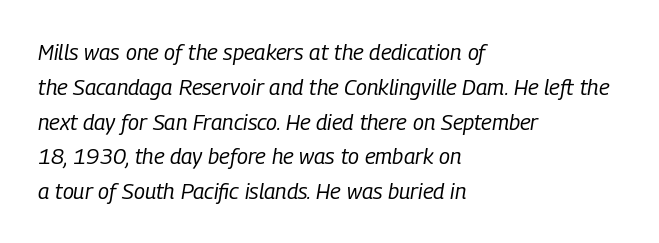
Underlining? Definitely not there. This sample uses an oblique cut, with every glyph tilted off the vertical. A student would call this left alignment; a typographer would say flush left, rag right. Does the leading feel generous? No, just average.
